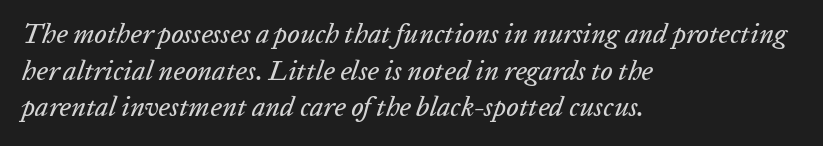
Q: Is the text italic (slanted)? A: Yes, it leans right by about 20 degrees.
Q: Is the text underlined? A: No.
Q: How is the paragraph aligned? A: Left-aligned.
Q: Is the spacing between letters normal or unusually wide? A: Normal.
Q: Is the spacing between lines tight, normal or loose? A: Normal.
